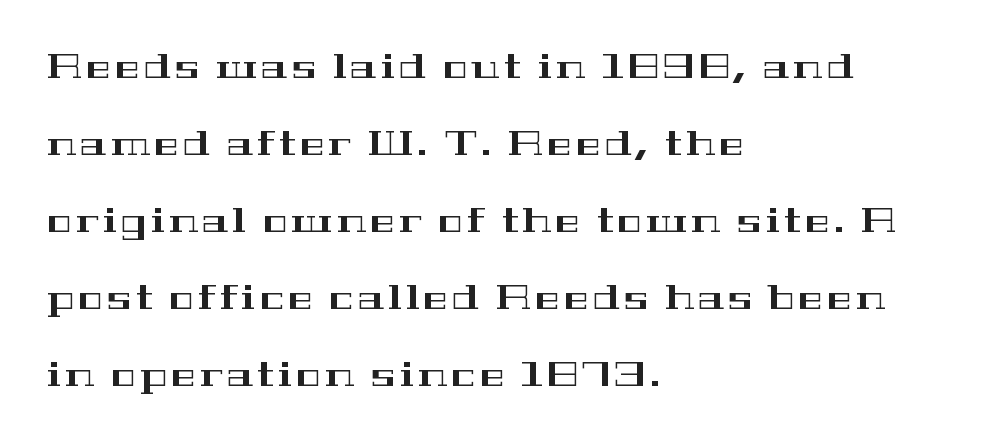
The lettering holds an erect, upright posture throughout. A classic flush-left, rag-right setting is used for this passage. A clean baseline with only descenders dipping below it. The vertical gap from one line to the next is large.
